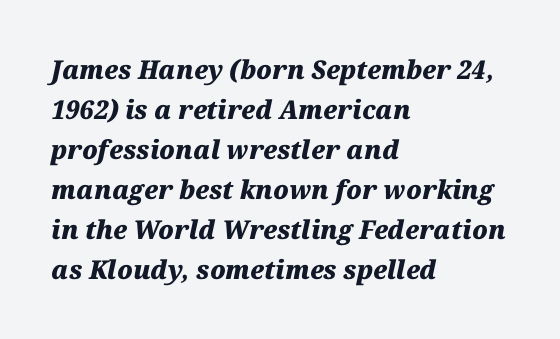
The image shows 26 px bold type, italic (leaning right); set left-aligned, normal line spacing (1.54x), normal letter spacing, not underlined.
